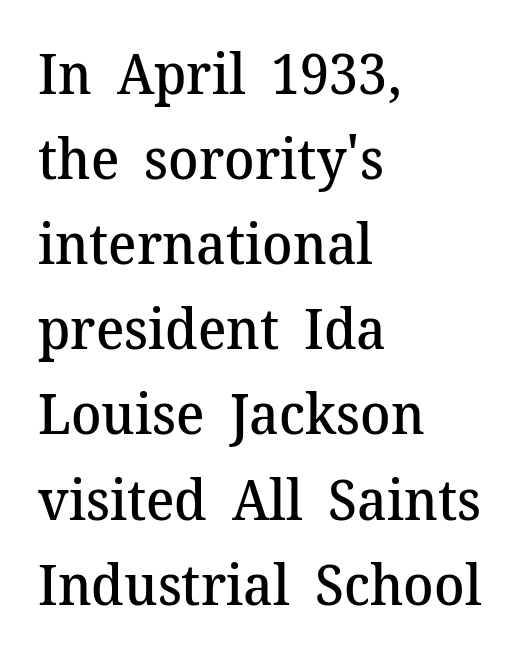
The image shows 56 px semibold serif type, upright; set left-aligned, normal line spacing (1.52x), normal letter spacing, not underlined; medium stroke contrast and a medium x-height.
